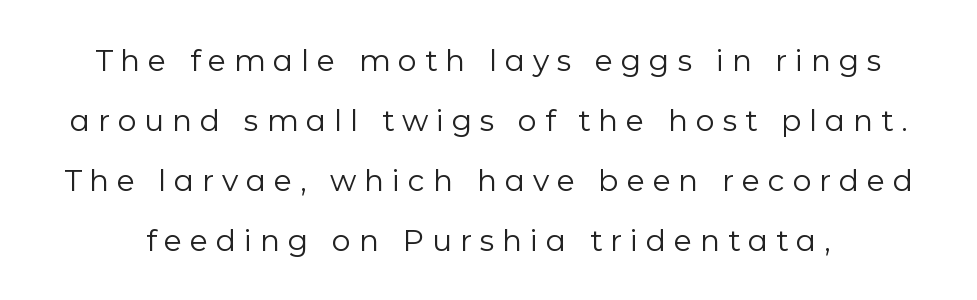
Q: Is the text bold? A: No.
Q: Is the text italic (slanted)? A: No, it is upright.
Q: Is the typeface a serif or a sans-serif typeface? A: Sans-serif.
Q: Is the text underlined? A: No.
Q: Is the spacing between letters normal or unusually wide? A: Unusually wide.
Q: Is the spacing between lines tight, normal or loose? A: Loose.
Q: Width (condensed, normal, or wide)? A: Normal.
Q: Stroke contrast? A: Low.
Q: x-height? A: Medium.
Q: Monospaced? A: No.
